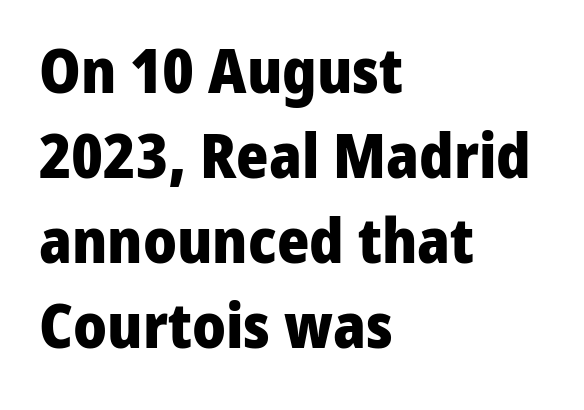
Q: Is the text bold? A: Yes.
Q: Is the text italic (slanted)? A: No, it is upright.
Q: Is the typeface a serif or a sans-serif typeface? A: Sans-serif.
Q: Is the text underlined? A: No.
Q: How is the paragraph aligned? A: Left-aligned.
Q: Is the spacing between letters normal or unusually wide? A: Normal.
Q: Is the spacing between lines tight, normal or loose? A: Normal.
Q: Width (condensed, normal, or wide)? A: Normal.
Q: Stroke contrast? A: Low.
Q: x-height? A: Medium.
Q: Monospaced? A: No.
